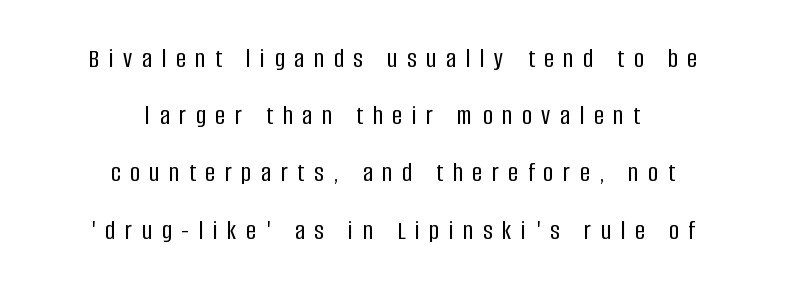
The image shows 27 px text type, upright; set centered, loose line spacing (2.12x), unusually wide letter spacing (+0.36 em), not underlined.
